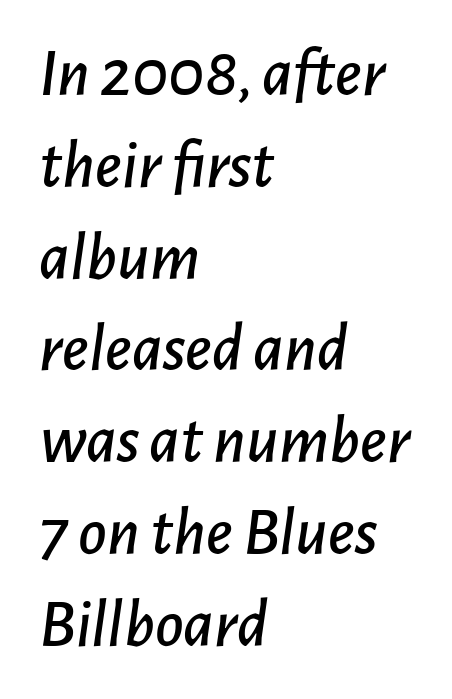
{"italic": "yes", "lean": "right", "slant_degrees": 7, "width": "normal", "stroke_contrast": "low", "x_height": "medium", "monospaced": "no", "underline": "no", "align": "left", "line_spacing": "normal", "line_spacing_ratio": 1.33, "letter_spacing": "normal", "letter_spacing_em": 0.0, "glyph_px": 69}
